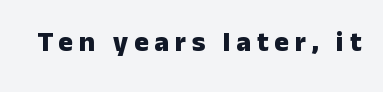
The image shows 28 px heavy sans-serif type, upright; set unusually wide letter spacing (+0.2 em), not underlined; low stroke contrast and a medium x-height.
